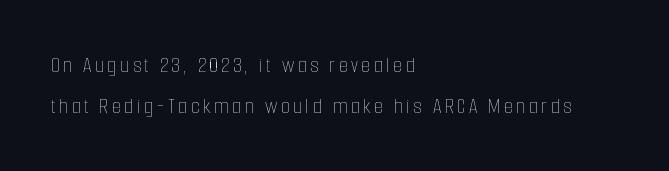
Q: Is the text bold? A: No.
Q: Is the text italic (slanted)? A: No, it is upright.
Q: Is the text underlined? A: No.
Q: How is the paragraph aligned? A: Left-aligned.
